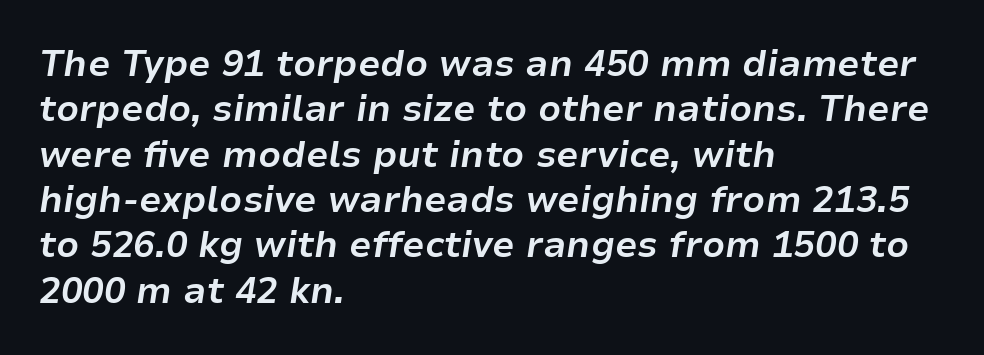
Varying glyph widths throughout — classic text-font behaviour. Italic: yes, the glyphs are oblique. The line-height multiplier appears to be the usual default. Look at the stroke-to-counter ratio: heavy, a bold. The text block is weighted toward the left margin, trailing off unevenly rightward.
